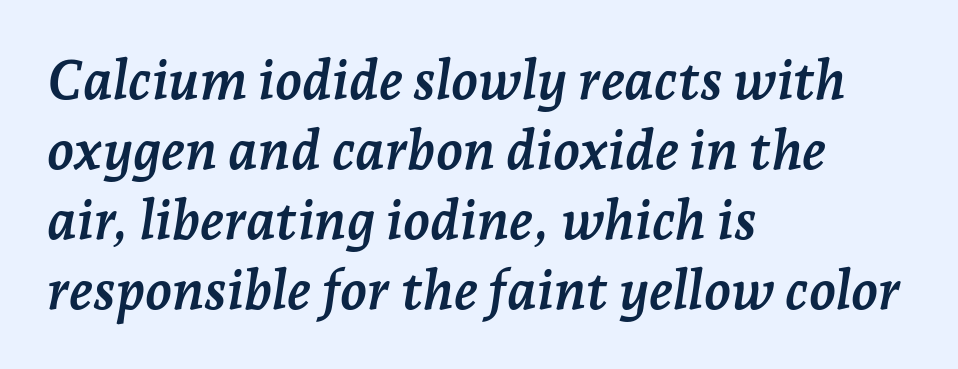
The image shows 55 px semibold serif type, italic (leaning right); set left-aligned, normal line spacing (1.27x), normal letter spacing, not underlined; low stroke contrast and a medium x-height.
